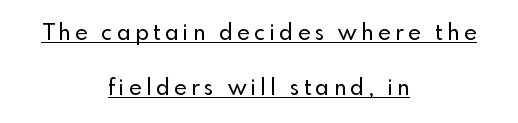
Words appear elongated and porous because spacing is wide. This sample carries an underscore along the baseline area. Honestly, the rows look like they've been pulled way apart. The specimen reads as upright at a glance. The lines in this sample share a center point and differ in where they start and stop.
